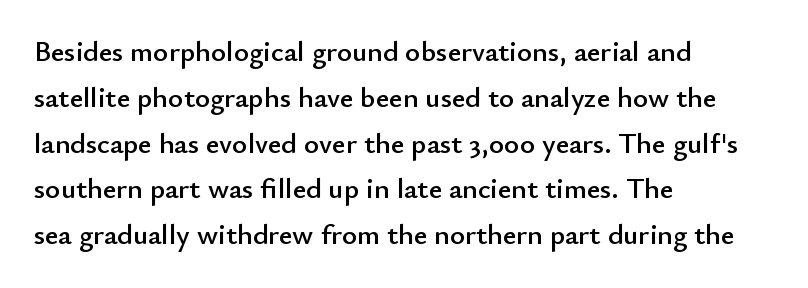
{"serif": "no", "italic": "no", "width": "normal", "stroke_contrast": "low", "x_height": "small", "monospaced": "no", "underline": "no", "align": "left", "line_spacing": "normal", "line_spacing_ratio": 1.58, "letter_spacing": "normal", "letter_spacing_em": 0.0, "glyph_px": 29}
